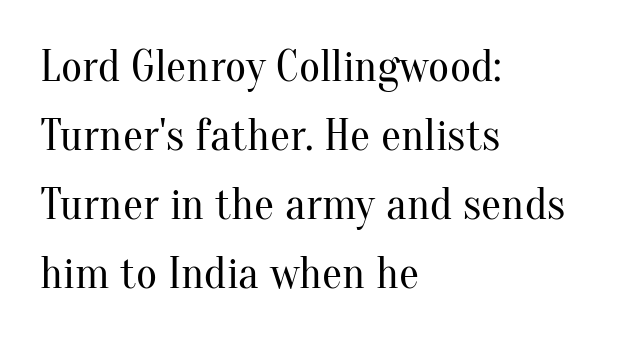
These lines are set flush left with a ragged right edge. These lines were composed using upright roman letters. These lines keep a tight, regular rhythm from letter to letter. Old-style or modern, the face here clearly has serifs.
